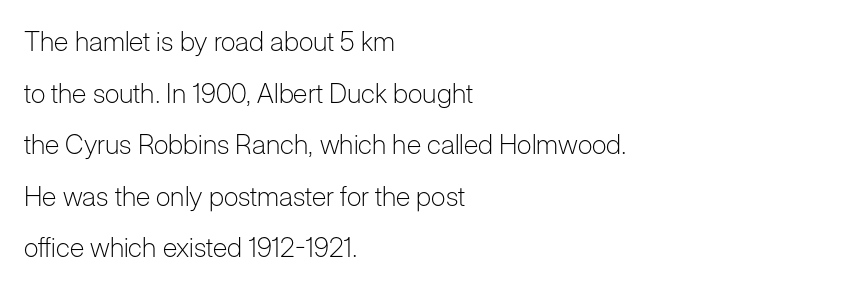
{"italic": "no", "bold": "no", "underline": "no", "align": "left", "line_spacing": "loose", "line_spacing_ratio": 1.91, "letter_spacing": "normal", "letter_spacing_em": 0.0, "glyph_px": 27}
